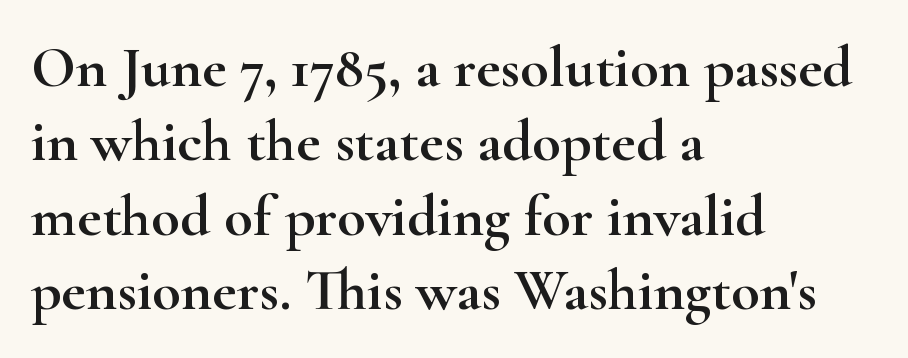
{"serif": "yes", "italic": "no", "width": "wide", "stroke_contrast": "high", "x_height": "small", "monospaced": "no", "underline": "no", "align": "left", "line_spacing": "normal", "line_spacing_ratio": 1.26, "letter_spacing": "normal", "letter_spacing_em": 0.0, "glyph_px": 59}
